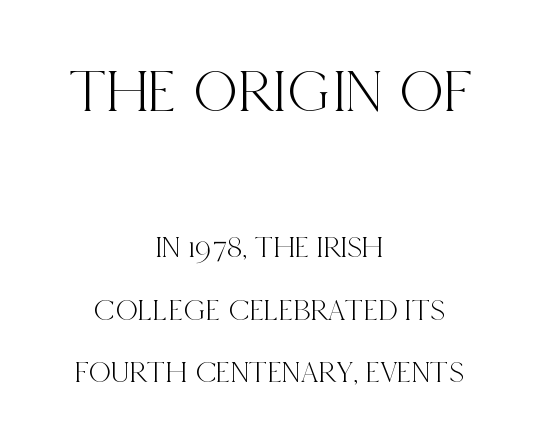
{"serif": "yes", "italic": "no", "width": "condensed", "x_height": "large", "monospaced": "no", "underline": "no", "align": "center", "line_spacing": "loose", "line_spacing_ratio": 2.01, "letter_spacing": "normal", "letter_spacing_em": 0.0, "larger_block": "first", "size_ratio": 2.0, "glyph_px": 62}
